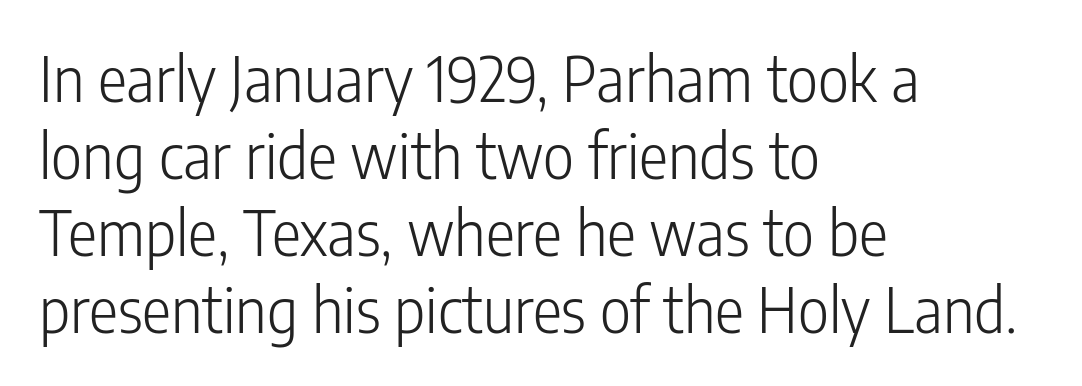
{"serif": "no", "italic": "no", "bold": "no", "weight": "light", "width": "condensed", "stroke_contrast": "low", "x_height": "medium", "monospaced": "no", "underline": "no", "align": "left", "line_spacing": "normal", "line_spacing_ratio": 1.26, "letter_spacing": "normal", "letter_spacing_em": 0.0, "glyph_px": 61}
